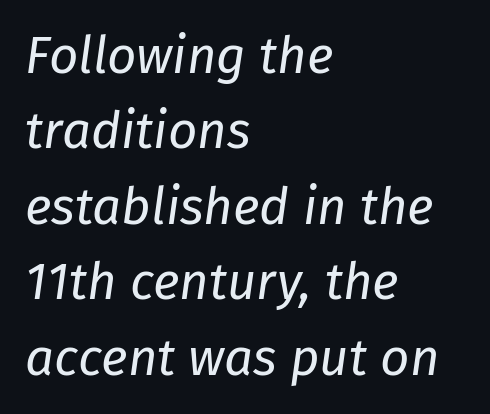
{"italic": "yes", "lean": "right", "slant_degrees": 8, "bold": "no", "weight": "regular", "width": "normal", "stroke_contrast": "low", "x_height": "medium", "monospaced": "no", "underline": "no", "align": "left", "line_spacing": "normal", "line_spacing_ratio": 1.48, "letter_spacing": "normal", "letter_spacing_em": 0.0, "glyph_px": 51}
